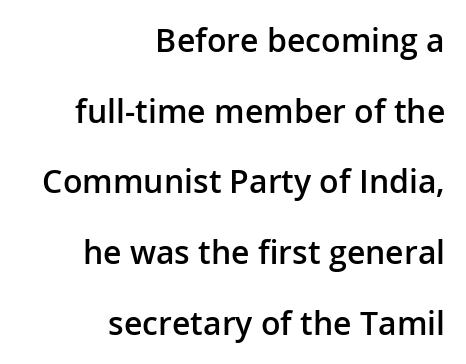
Nothing sits at the stroke ends, so this counts as sans-serif. Stroke thickness is moderately raised; the sample reads as semibold. Ascenders rise straight up at ninety degrees. The lines are quadded right.
